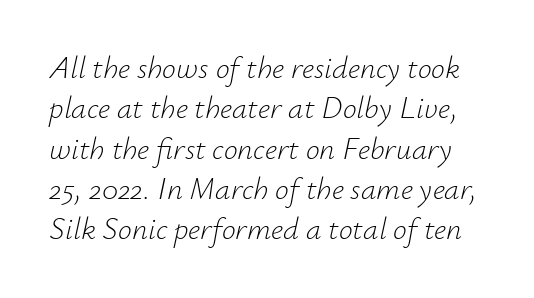
{"italic": "yes", "lean": "right", "slant_degrees": 12, "bold": "no", "weight": "light", "width": "normal", "stroke_contrast": "low", "x_height": "small", "monospaced": "no", "underline": "no", "line_spacing": "normal", "line_spacing_ratio": 1.3, "letter_spacing": "normal", "letter_spacing_em": 0.0, "glyph_px": 31}
